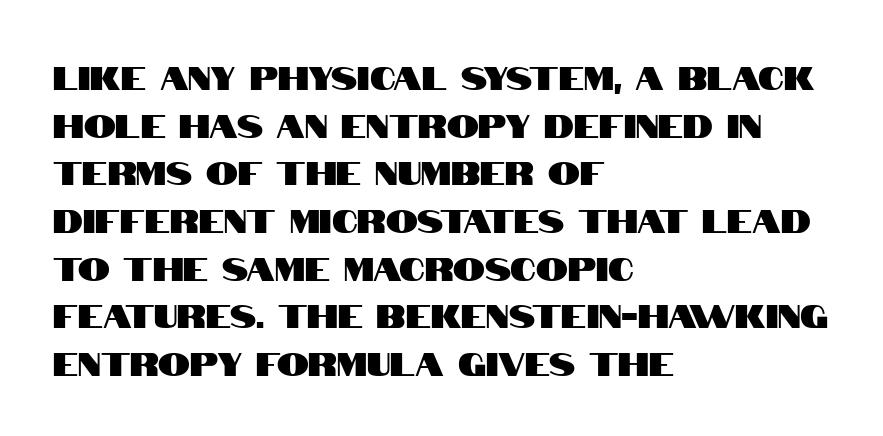
{"serif": "no", "italic": "no", "width": "condensed", "stroke_contrast": "high", "x_height": "large", "monospaced": "no", "underline": "no", "align": "left", "line_spacing": "normal", "line_spacing_ratio": 1.49, "letter_spacing": "normal", "letter_spacing_em": 0.0, "glyph_px": 32}
